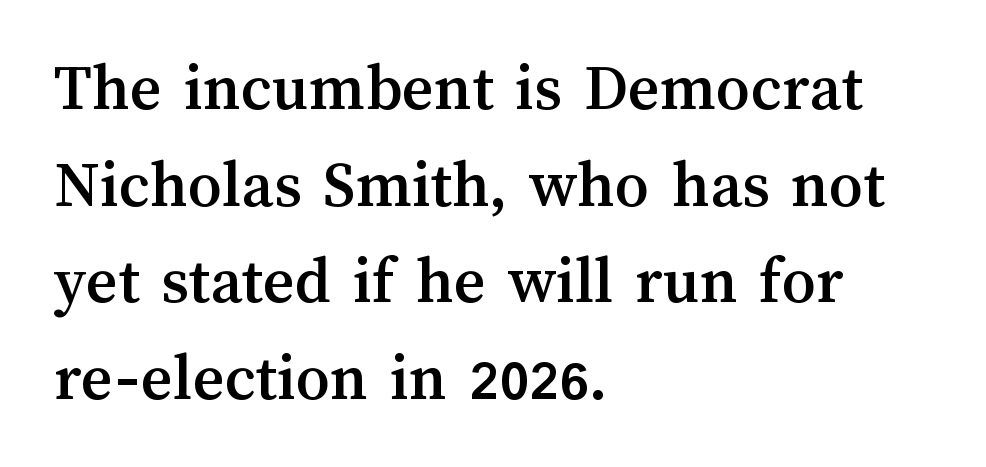
Q: Is the text italic (slanted)? A: No, it is upright.
Q: Is the text underlined? A: No.
Q: How is the paragraph aligned? A: Left-aligned.
Q: Is the spacing between letters normal or unusually wide? A: Normal.
Q: Is the spacing between lines tight, normal or loose? A: Normal.
Q: Width (condensed, normal, or wide)? A: Normal.
Q: Stroke contrast? A: Medium.
Q: x-height? A: Medium.
Q: Monospaced? A: No.
